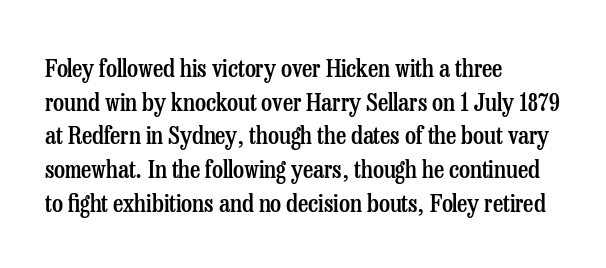
Is there any slant? The stems are plumb. Only glyphs here, with clear space below each row. A fair bit of extra ink — the face is semibold, not bold. Honestly, the row spacing looks completely unremarkable. These lines stack with their left ends in a neat column.
